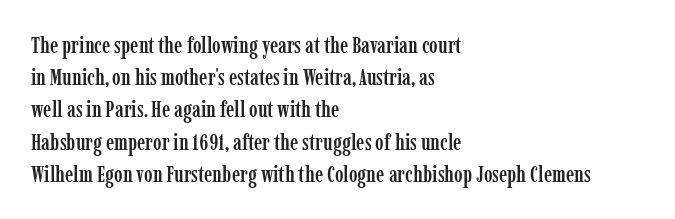
Q: Is the text italic (slanted)? A: No, it is upright.
Q: Is the text underlined? A: No.
Q: How is the paragraph aligned? A: Left-aligned.
Q: Is the spacing between letters normal or unusually wide? A: Normal.
Q: Is the spacing between lines tight, normal or loose? A: Normal.
